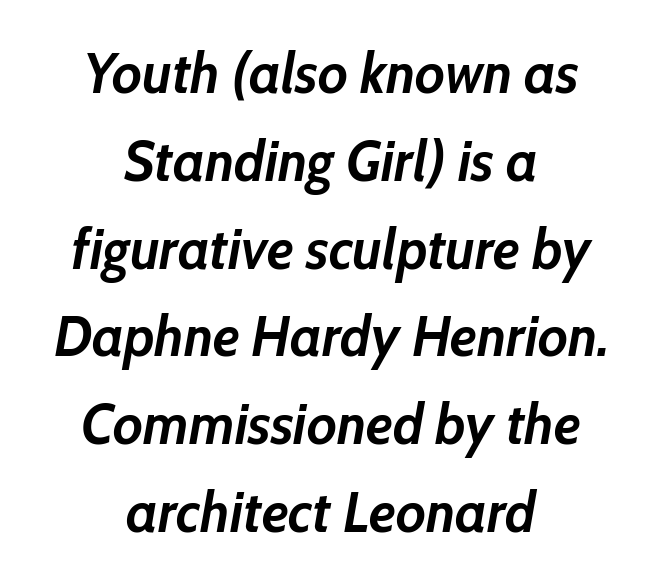
The string is rendered with underlining switched off. A dark, heavy texture on the line: the type is bold. The passage shown is typed in a proportional face where columns would drift. There's an unmistakable incline to the writing here. Does extra space separate the letters? No, they use regular spacing.
